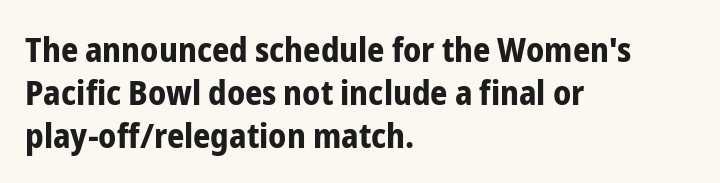
The image shows 34 px bold, condensed sans-serif type, upright; set left-aligned, normal line spacing (1.26x), normal letter spacing, not underlined; low stroke contrast and a medium x-height.
